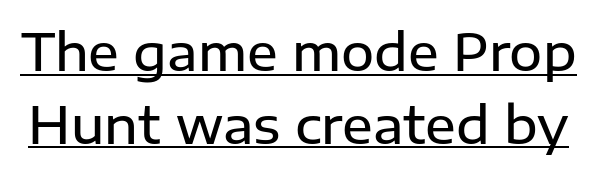
Q: Is the text bold? A: Semi-bold.
Q: Is the text italic (slanted)? A: No, it is upright.
Q: Is the typeface a serif or a sans-serif typeface? A: Sans-serif.
Q: Is the text underlined? A: Yes.
Q: Is the spacing between letters normal or unusually wide? A: Normal.
Q: Is the spacing between lines tight, normal or loose? A: Normal.
Q: Width (condensed, normal, or wide)? A: Normal.
Q: Stroke contrast? A: Low.
Q: x-height? A: Medium.
Q: Monospaced? A: No.
